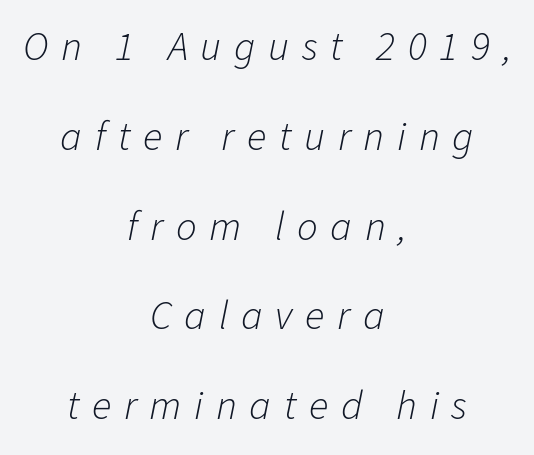
Q: Is the text bold? A: No.
Q: Is the text italic (slanted)? A: Yes, it leans right by about 11 degrees.
Q: Is the text underlined? A: No.
Q: How is the paragraph aligned? A: Centered.
Q: Is the spacing between letters normal or unusually wide? A: Unusually wide.
Q: Is the spacing between lines tight, normal or loose? A: Loose.
Q: Width (condensed, normal, or wide)? A: Normal.
Q: Stroke contrast? A: Low.
Q: x-height? A: Medium.
Q: Monospaced? A: No.
